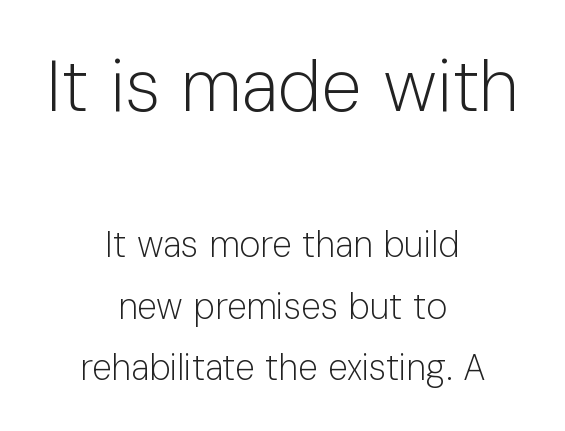
The image shows 73 px light sans-serif type, upright; set centered, line spacing 1.71x, normal letter spacing, not underlined; the first (top) block is 2.03x larger; low stroke contrast and a medium x-height.
